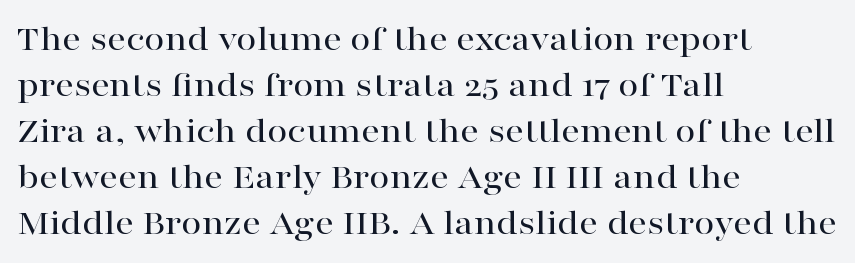
The image shows 37 px wide serif type, upright; set left-aligned, line spacing 1.24x, normal letter spacing, not underlined; high stroke contrast and a medium x-height.
